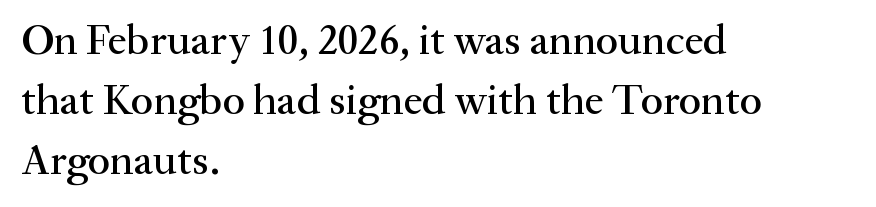
{"serif": "yes", "italic": "no", "width": "normal", "stroke_contrast": "medium", "x_height": "small", "monospaced": "no", "underline": "no", "align": "left", "line_spacing": "normal", "line_spacing_ratio": 1.4, "letter_spacing": "normal", "letter_spacing_em": 0.0, "glyph_px": 43}
